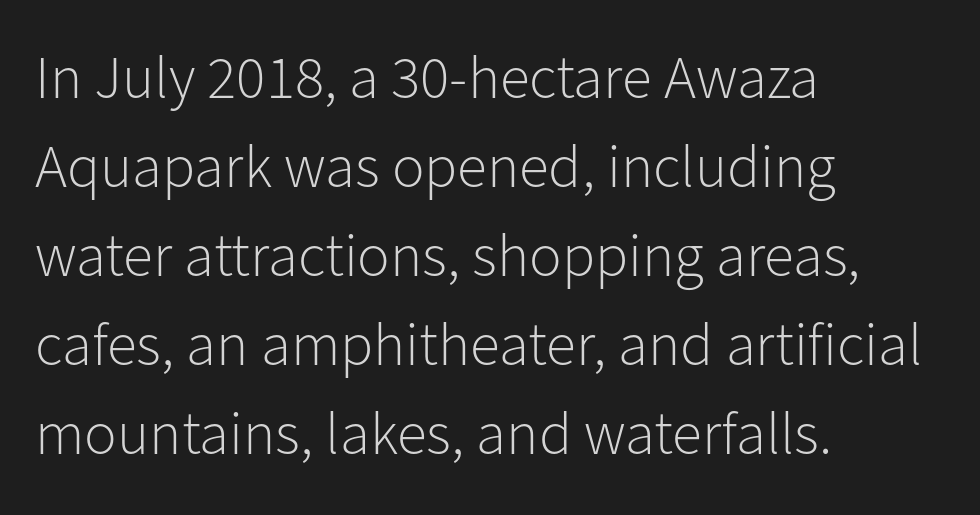
The image shows 61 px light sans-serif type, upright; set left-aligned, normal line spacing (1.46x), normal letter spacing, not underlined; low stroke contrast and a medium x-height.
